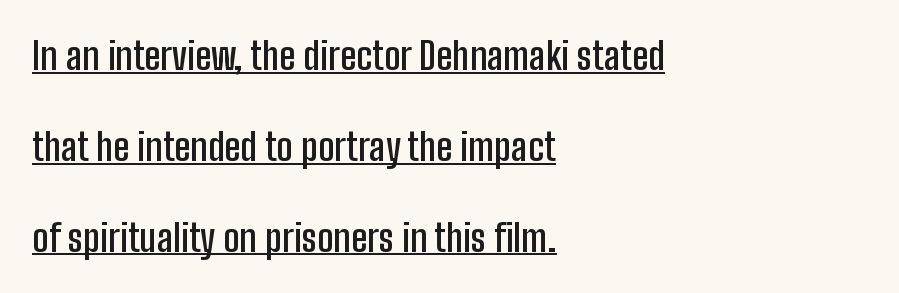
The image shows 38 px semibold, condensed sans-serif type, upright; set left-aligned, loose line spacing (2.39x), normal letter spacing, underlined; low stroke contrast and a medium x-height.
